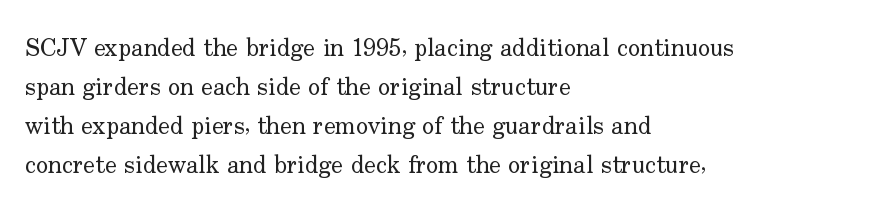
The space between consecutive lines is moderate. In terms of letterspacing, this is plain default setting. This rendering features lettering with no underline. Is the stroke heavy? The answer is a plain regular-or-lighter.
